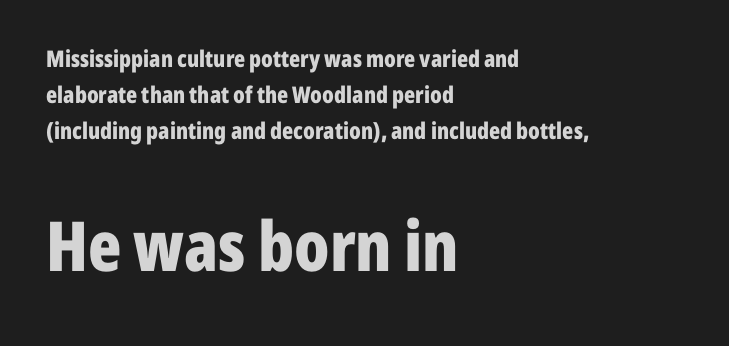
{"serif": "no", "italic": "no", "bold": "yes", "weight": "bold", "width": "condensed", "stroke_contrast": "low", "x_height": "medium", "monospaced": "no", "underline": "no", "align": "left", "line_spacing": "normal", "line_spacing_ratio": 1.56, "letter_spacing": "normal", "letter_spacing_em": 0.0, "larger_block": "second", "size_ratio": 3.0, "glyph_px": 69}
